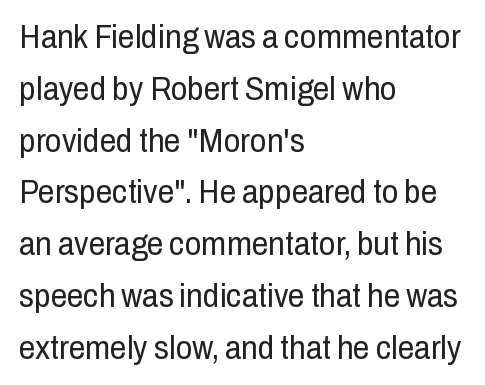
{"serif": "no", "italic": "no", "bold": "no", "weight": "regular", "width": "condensed", "stroke_contrast": "low", "x_height": "medium", "monospaced": "no", "underline": "no", "align": "left", "line_spacing": "normal", "line_spacing_ratio": 1.57, "letter_spacing": "normal", "letter_spacing_em": 0.0, "glyph_px": 33}
